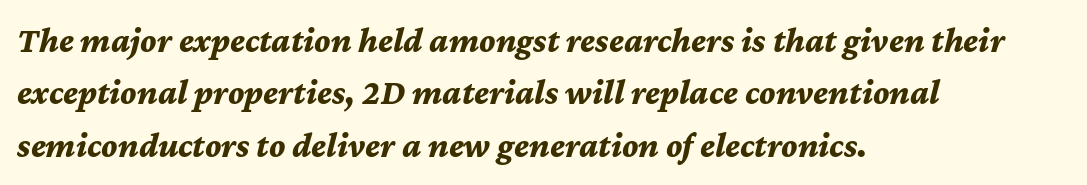
Horizontal alignment here is leftward, the default for most running prose. The passage shown stacks its lines at a standard gap. Looking at the ascenders, they clearly lean. Its strokes are broad and dark, the hallmark of bold type. No word sits above an underline.
